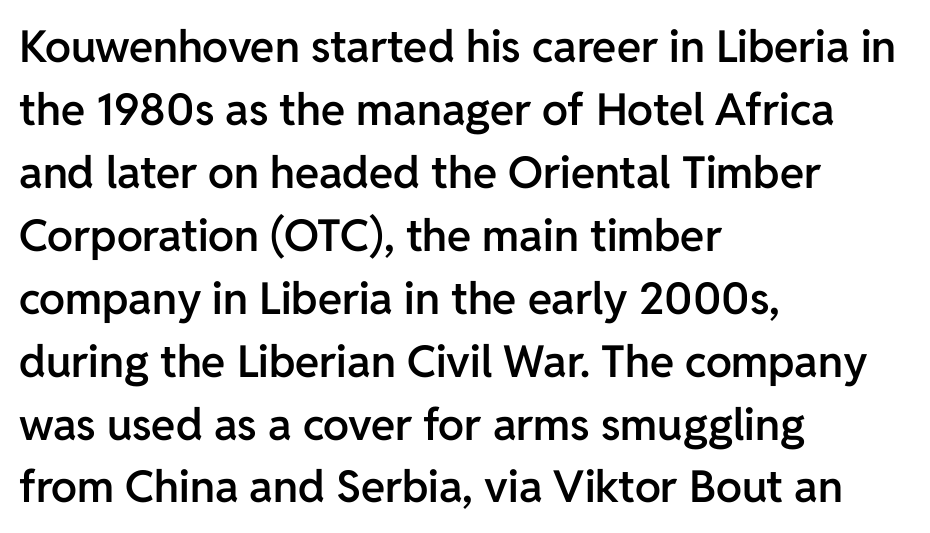
{"serif": "no", "italic": "no", "bold": "semi", "weight": "semibold", "width": "normal", "stroke_contrast": "low", "x_height": "medium", "monospaced": "no", "underline": "no", "align": "left", "line_spacing": "normal", "line_spacing_ratio": 1.43, "letter_spacing": "normal", "letter_spacing_em": 0.0, "glyph_px": 44}
